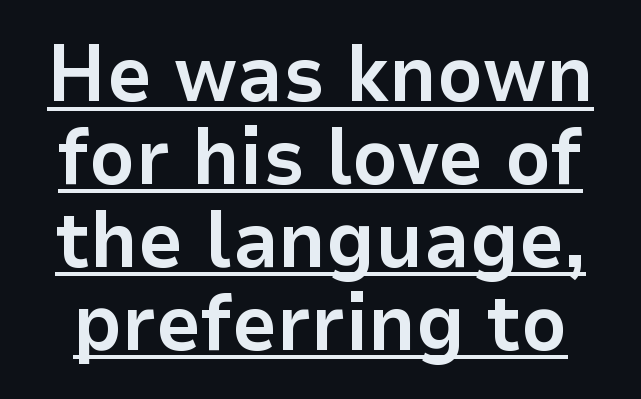
{"serif": "no", "italic": "no", "bold": "yes", "weight": "bold", "width": "normal", "stroke_contrast": "low", "x_height": "medium", "monospaced": "no", "underline": "yes", "line_spacing": "tight", "line_spacing_ratio": 1.05, "letter_spacing": "normal", "letter_spacing_em": 0.0, "glyph_px": 79}
